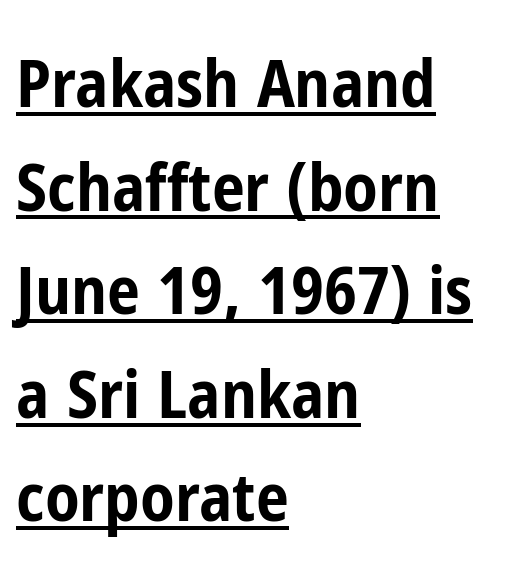
Q: Is the text bold? A: Yes.
Q: Is the text italic (slanted)? A: No, it is upright.
Q: Is the typeface a serif or a sans-serif typeface? A: Sans-serif.
Q: Is the text underlined? A: Yes.
Q: How is the paragraph aligned? A: Left-aligned.
Q: Is the spacing between letters normal or unusually wide? A: Normal.
Q: Is the spacing between lines tight, normal or loose? A: Normal.
Q: Width (condensed, normal, or wide)? A: Condensed.
Q: Stroke contrast? A: Low.
Q: x-height? A: Medium.
Q: Monospaced? A: No.
